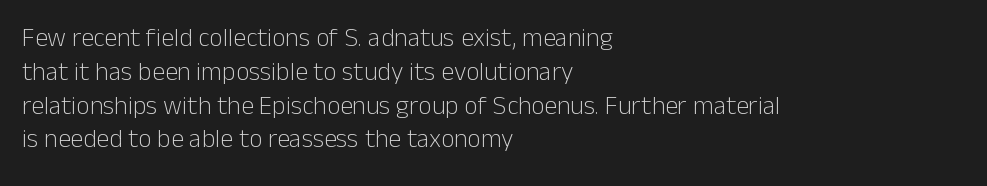
Q: Is the text bold? A: No.
Q: Is the text italic (slanted)? A: No, it is upright.
Q: Is the text underlined? A: No.
Q: How is the paragraph aligned? A: Left-aligned.
Q: Is the spacing between letters normal or unusually wide? A: Normal.
Q: Is the spacing between lines tight, normal or loose? A: Normal.
